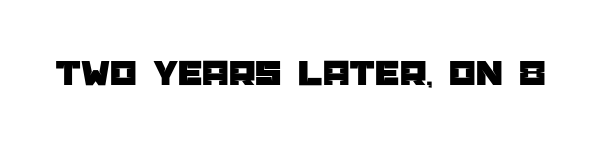
The image shows 38 px sans-serif type, upright; set normal letter spacing, not underlined; low stroke contrast and a large x-height.
